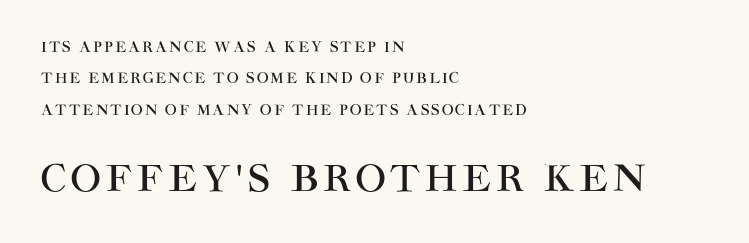
Q: Is the text italic (slanted)? A: No, it is upright.
Q: Is the typeface a serif or a sans-serif typeface? A: Sans-serif.
Q: Is the text underlined? A: No.
Q: How is the paragraph aligned? A: Left-aligned.
Q: Is the spacing between lines tight, normal or loose? A: Loose.
Q: Which block of text is set in a larger size, the first (top) or the second (bottom)? A: The second (bottom) one.
Q: Width (condensed, normal, or wide)? A: Normal.
Q: Stroke contrast? A: High.
Q: x-height? A: Large.
Q: Monospaced? A: No.
